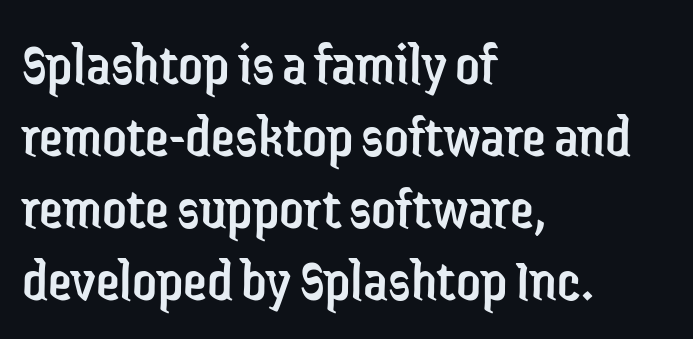
The image shows 60 px regular-weight, condensed sans-serif type, upright; set left-aligned, line spacing 1.2x, normal letter spacing, not underlined; low stroke contrast and a medium x-height.
